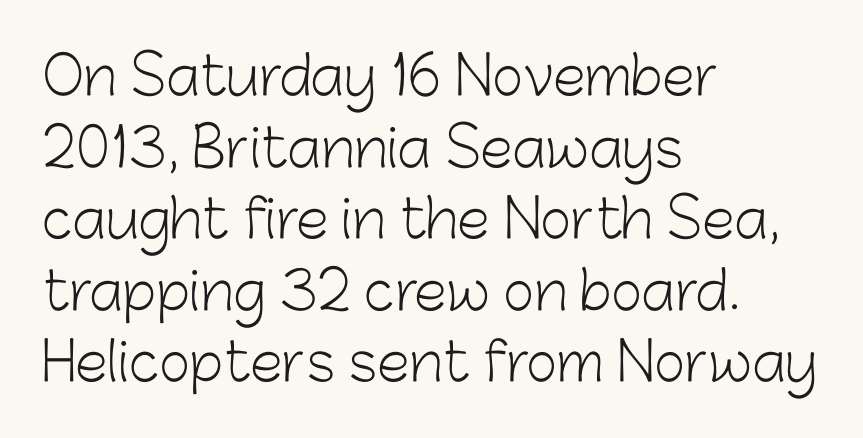
The image shows 53 px light sans-serif type, upright; set left-aligned, normal line spacing (1.35x), normal letter spacing, not underlined; low stroke contrast and a medium x-height.
